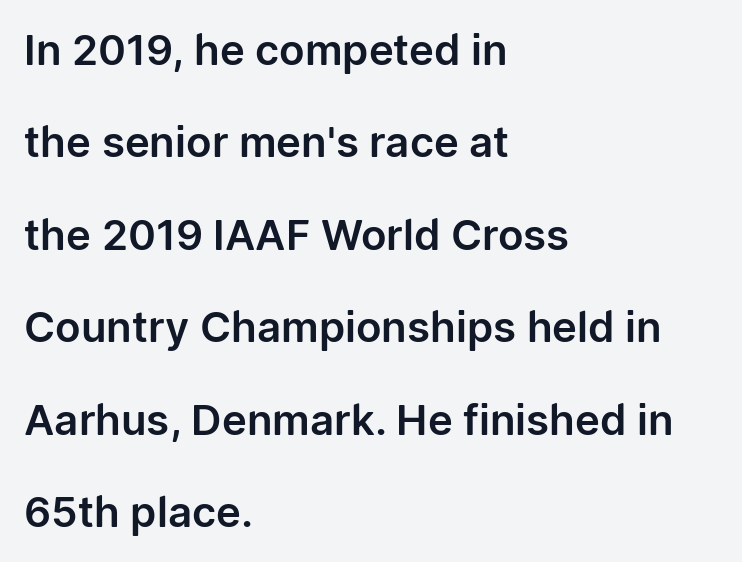
The type sits square on the baseline with zero lean. Nothing unusual about the tracking: characters are spaced as the font intends. The area under the type is left untouched. Reading down the column, the eye jumps a long way to each next line. Short and long lines alike share a common starting point at left.
